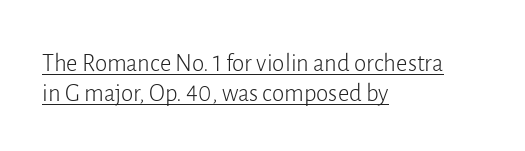
{"italic": "no", "bold": "no", "underline": "yes", "align": "left", "line_spacing_ratio": 1.19, "letter_spacing": "normal", "letter_spacing_em": 0.0, "glyph_px": 25}
